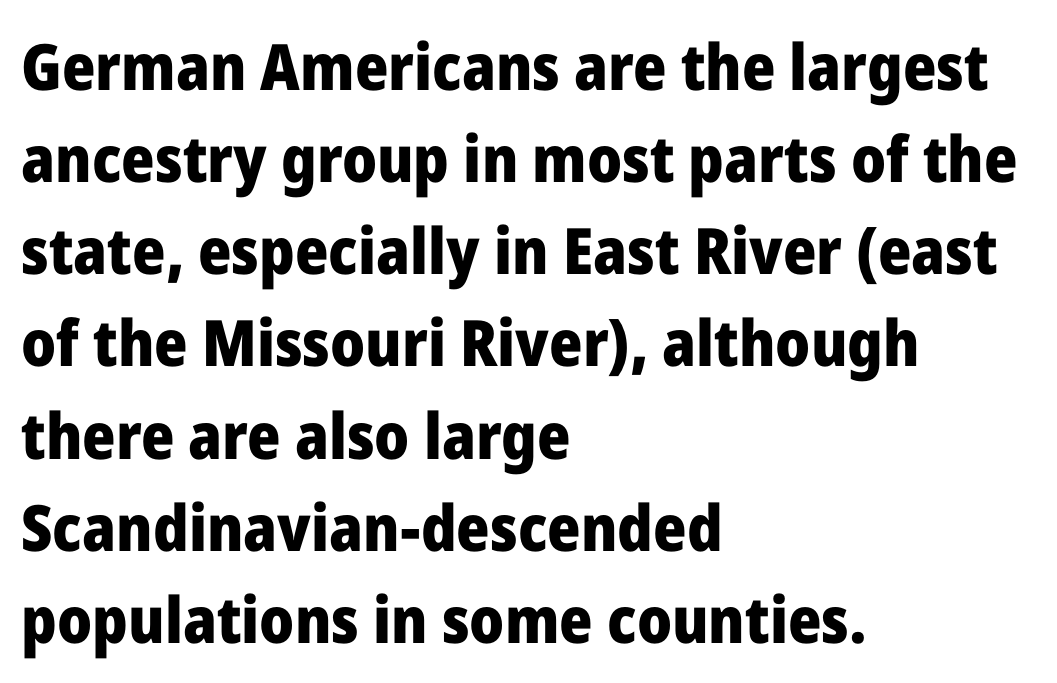
{"serif": "no", "italic": "no", "bold": "yes", "weight": "heavy", "width": "normal", "stroke_contrast": "low", "x_height": "medium", "monospaced": "no", "underline": "no", "align": "left", "line_spacing": "normal", "line_spacing_ratio": 1.44, "letter_spacing": "normal", "letter_spacing_em": 0.0, "glyph_px": 64}
